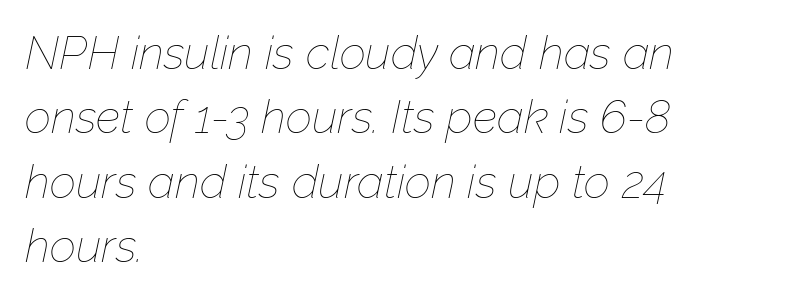
Q: Is the text bold? A: No.
Q: Is the text italic (slanted)? A: Yes, it leans right by about 12 degrees.
Q: Is the text underlined? A: No.
Q: How is the paragraph aligned? A: Left-aligned.
Q: Is the spacing between letters normal or unusually wide? A: Normal.
Q: Is the spacing between lines tight, normal or loose? A: Normal.
Q: Width (condensed, normal, or wide)? A: Normal.
Q: Stroke contrast? A: Low.
Q: x-height? A: Medium.
Q: Monospaced? A: No.
